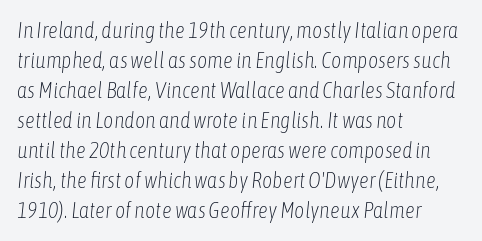
Descenders hang freely into open space. Nothing unusual about the tracking: characters are spaced as the font intends. Does the leading feel generous? No, just average. The strokes are not fattened; the text isn't bold. The rendering applies a slant to the glyphs.
